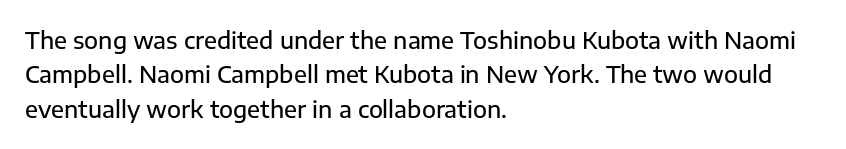
Q: Is the text italic (slanted)? A: No, it is upright.
Q: Is the text underlined? A: No.
Q: How is the paragraph aligned? A: Left-aligned.
Q: Is the spacing between letters normal or unusually wide? A: Normal.
Q: Is the spacing between lines tight, normal or loose? A: Normal.
